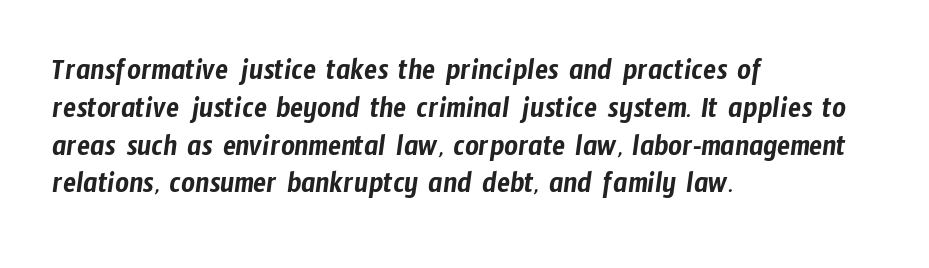
The image shows 30 px condensed sans-serif type; set left-aligned, normal line spacing (1.26x), normal letter spacing, not underlined; low stroke contrast and a medium x-height.
